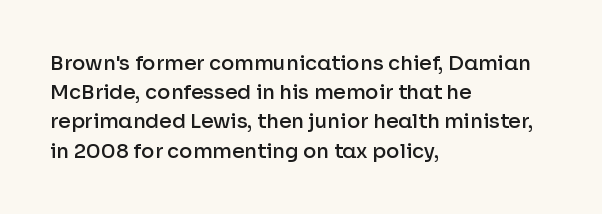
Q: Is the text bold? A: Semi-bold.
Q: Is the text italic (slanted)? A: No, it is upright.
Q: Is the text underlined? A: No.
Q: How is the paragraph aligned? A: Left-aligned.
Q: Is the spacing between letters normal or unusually wide? A: Normal.
Q: Is the spacing between lines tight, normal or loose? A: Normal.
